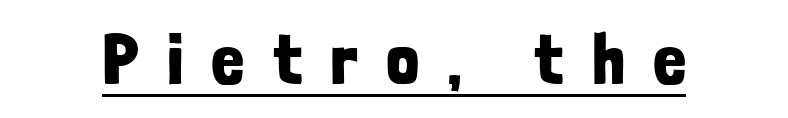
{"serif": "no", "italic": "no", "bold": "yes", "weight": "bold", "width": "condensed", "stroke_contrast": "low", "x_height": "medium", "monospaced": "no", "underline": "yes", "letter_spacing": "wide", "letter_spacing_em": 0.43, "glyph_px": 70}
